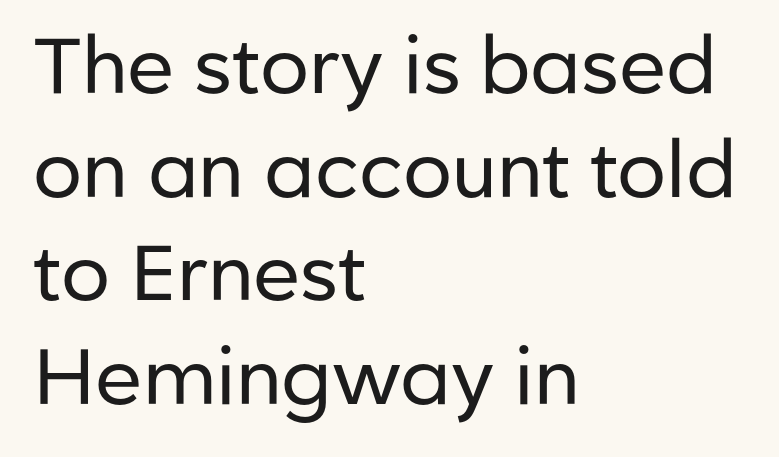
The image shows 78 px regular-weight sans-serif type, upright; set left-aligned, normal line spacing (1.33x), normal letter spacing, not underlined; low stroke contrast and a medium x-height.
